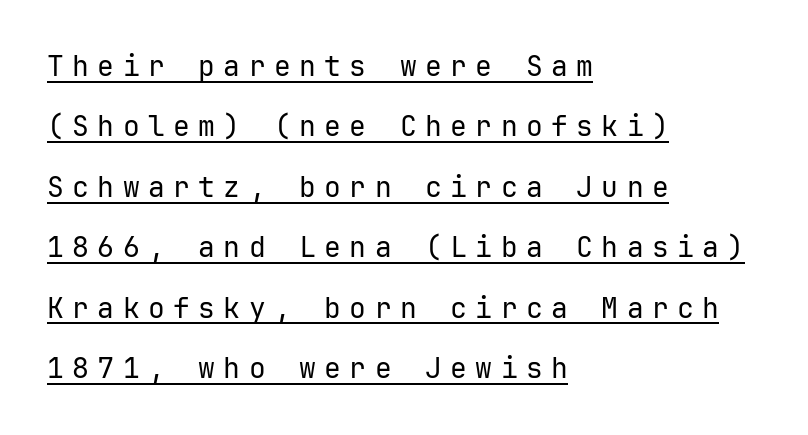
The image shows 28 px regular-weight sans-serif type, upright; set left-aligned, loose line spacing (2.16x), unusually wide letter spacing (+0.3 em), underlined; low stroke contrast and a medium x-height.
